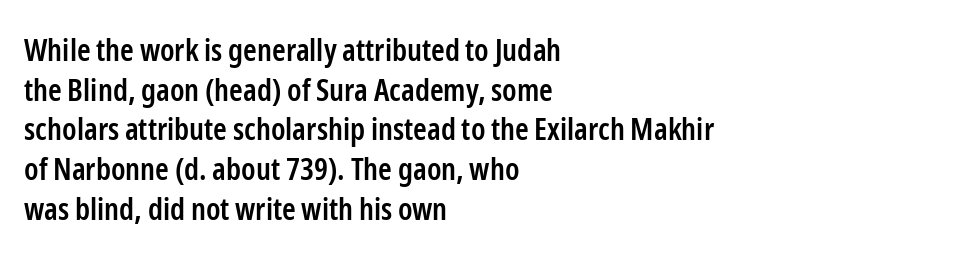
These lines are composed in type without serifs. If you drew a ruler down the left edge, every line would touch it. The axis of the letterforms is exactly vertical. The strokes are fattened partway — semibold, not bold. The letters sit at their default tracking, neither squeezed nor spread. Reading down the column, the eye jumps a familiar distance to each next line.
